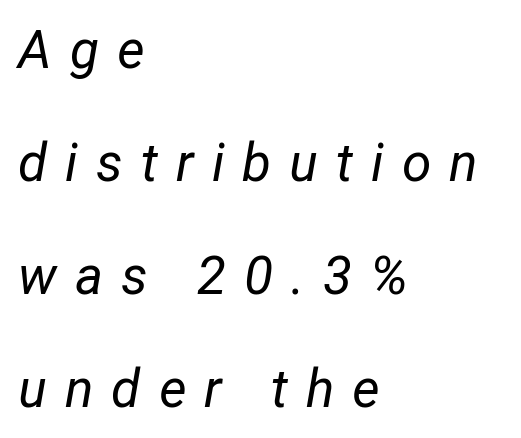
The image shows 53 px regular-weight type, italic (leaning right); set left-aligned, loose line spacing (2.13x), unusually wide letter spacing (+0.34 em), not underlined; low stroke contrast and a medium x-height.
